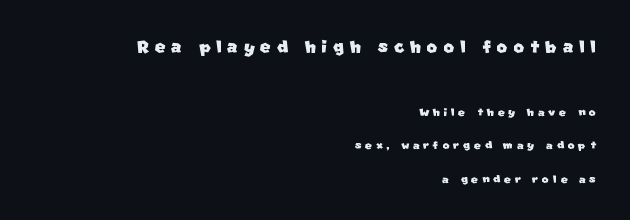
Q: Is the text underlined? A: No.
Q: How is the paragraph aligned? A: Right-aligned.
Q: Is the spacing between letters normal or unusually wide? A: Unusually wide.
Q: Is the spacing between lines tight, normal or loose? A: Loose.
Q: Which block of text is set in a larger size, the first (top) or the second (bottom)? A: The first (top) one.
